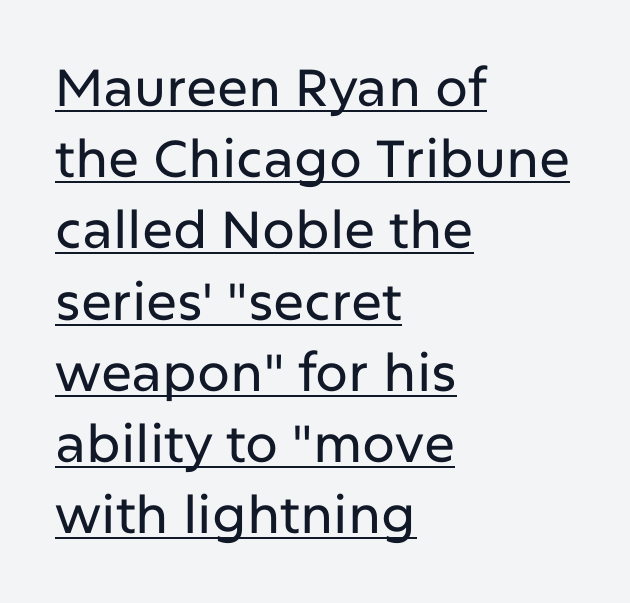
A typographer would call this underscored text. Does the lettering tilt? It doesn't — this is upright. Casual observation: everything's shoved over to the left. Observe the absence of serifs on each vertical stroke in this sample. Observe the ordinary spacing: letters are neighbours, not strangers.
